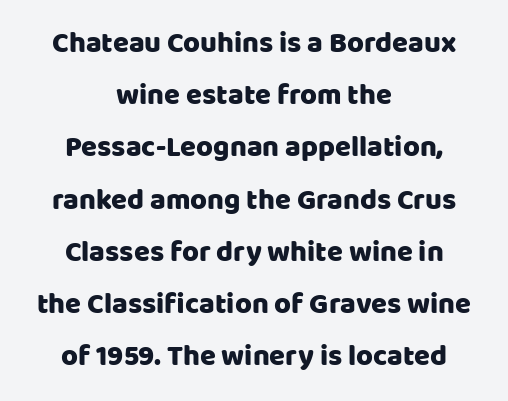
Nothing sits at the stroke ends, so this counts as sans-serif. Descenders hang freely into open space. The type is set solid horizontally, with unmodified tracking. The type sits square on the baseline with zero lean.
